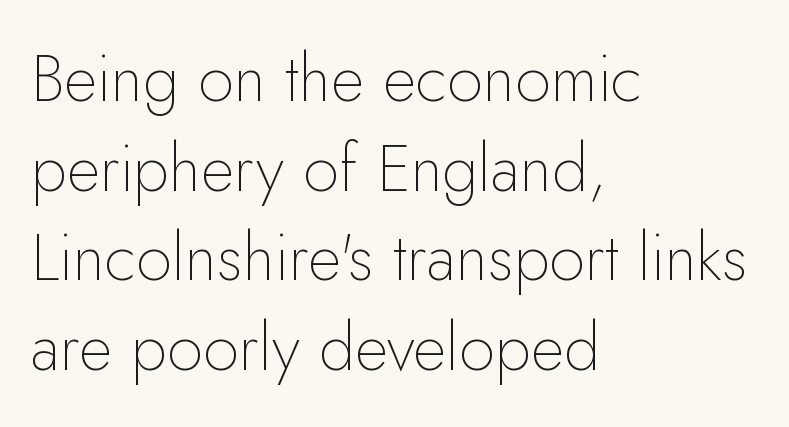
The image shows 65 px thin sans-serif type, upright; set left-aligned, normal line spacing (1.38x), normal letter spacing, not underlined; low stroke contrast and a small x-height.
